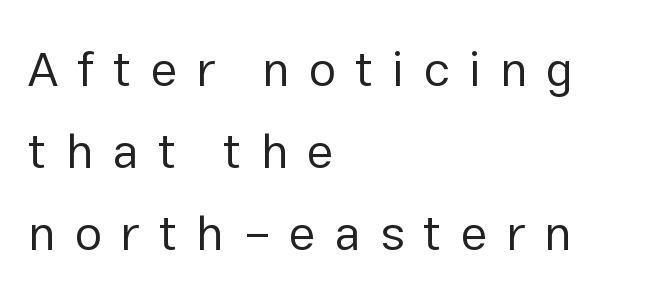
The image shows 49 px regular-weight sans-serif type, upright; set left-aligned, normal line spacing (1.67x), unusually wide letter spacing (+0.38 em), not underlined; low stroke contrast and a medium x-height.
